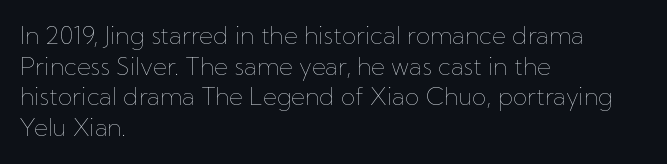
The image shows 24 px text type, upright; set left-aligned, normal line spacing (1.28x), normal letter spacing, not underlined.
